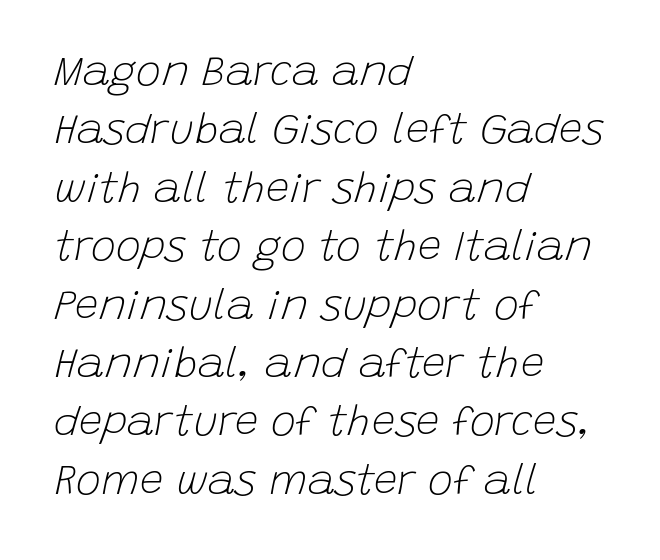
Q: Is the text bold? A: No.
Q: Is the text italic (slanted)? A: Yes, it leans right by about 15 degrees.
Q: Is the text underlined? A: No.
Q: How is the paragraph aligned? A: Left-aligned.
Q: Is the spacing between letters normal or unusually wide? A: Normal.
Q: Is the spacing between lines tight, normal or loose? A: Normal.
Q: Width (condensed, normal, or wide)? A: Normal.
Q: Stroke contrast? A: Low.
Q: x-height? A: Large.
Q: Monospaced? A: No.
